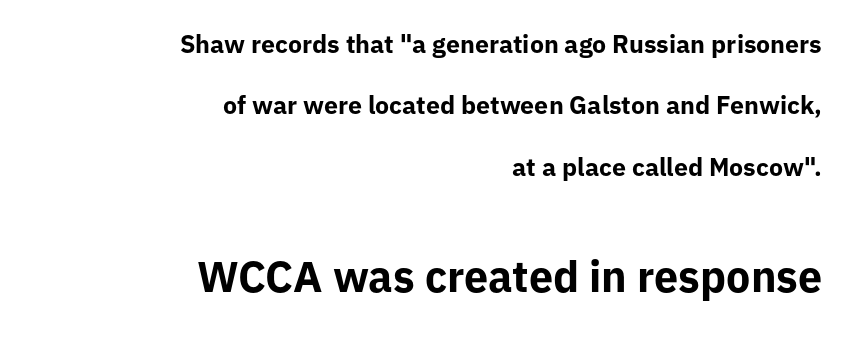
{"serif": "no", "italic": "no", "bold": "yes", "weight": "bold", "width": "normal", "stroke_contrast": "low", "x_height": "medium", "monospaced": "no", "underline": "no", "align": "right", "line_spacing": "loose", "line_spacing_ratio": 2.46, "letter_spacing": "normal", "letter_spacing_em": 0.0, "larger_block": "second", "size_ratio": 1.72, "glyph_px": 43}
